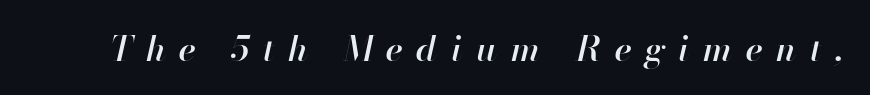
The image shows 34 px semibold type, italic (leaning right); set unusually wide letter spacing (+0.4 em), not underlined; high stroke contrast and a small x-height.
